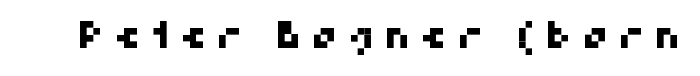
{"serif": "no", "width": "normal", "stroke_contrast": "high", "x_height": "medium", "monospaced": "no", "underline": "no", "letter_spacing": "wide", "letter_spacing_em": 0.26, "glyph_px": 37}
